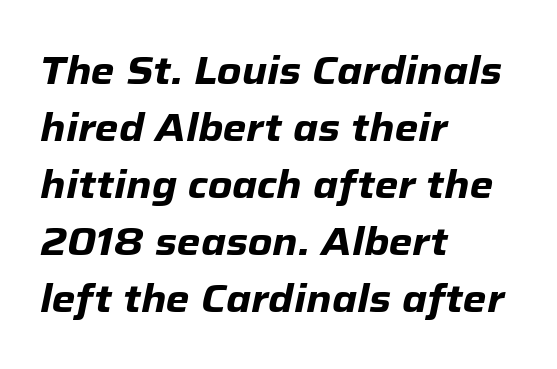
{"italic": "yes", "lean": "right", "slant_degrees": 12, "bold": "yes", "weight": "heavy", "width": "normal", "stroke_contrast": "low", "x_height": "medium", "monospaced": "no", "underline": "no", "align": "left", "line_spacing": "normal", "line_spacing_ratio": 1.5, "letter_spacing": "normal", "letter_spacing_em": 0.0, "glyph_px": 38}
